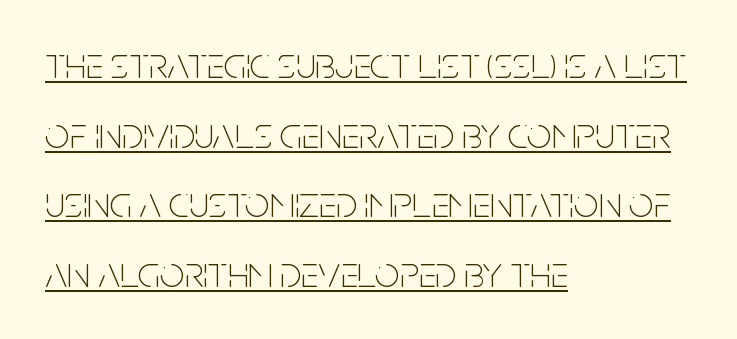
Q: Is the text bold? A: No.
Q: Is the text italic (slanted)? A: No, it is upright.
Q: Is the typeface a serif or a sans-serif typeface? A: Sans-serif.
Q: Is the text underlined? A: Yes.
Q: How is the paragraph aligned? A: Left-aligned.
Q: Is the spacing between letters normal or unusually wide? A: Normal.
Q: Is the spacing between lines tight, normal or loose? A: Normal.
Q: Width (condensed, normal, or wide)? A: Condensed.
Q: Stroke contrast? A: Low.
Q: x-height? A: Large.
Q: Monospaced? A: No.
